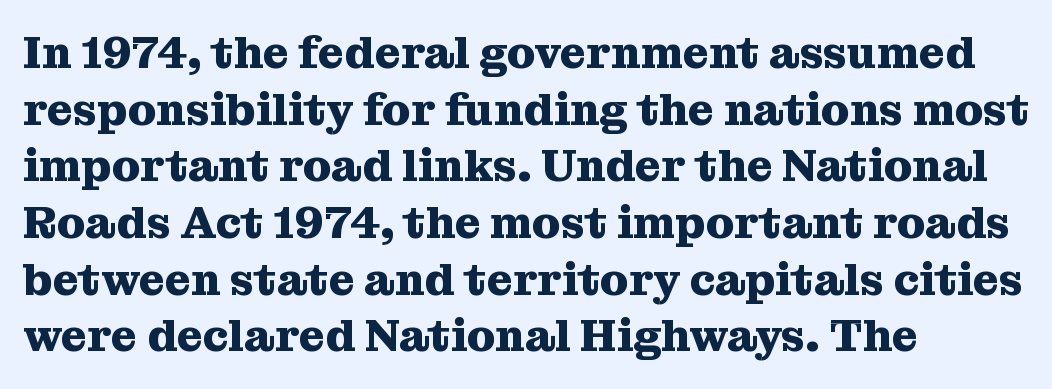
{"serif": "yes", "italic": "no", "bold": "yes", "weight": "heavy", "width": "normal", "stroke_contrast": "medium", "x_height": "medium", "monospaced": "no", "underline": "no", "align": "left", "line_spacing": "normal", "line_spacing_ratio": 1.26, "letter_spacing": "normal", "letter_spacing_em": 0.0, "glyph_px": 45}
